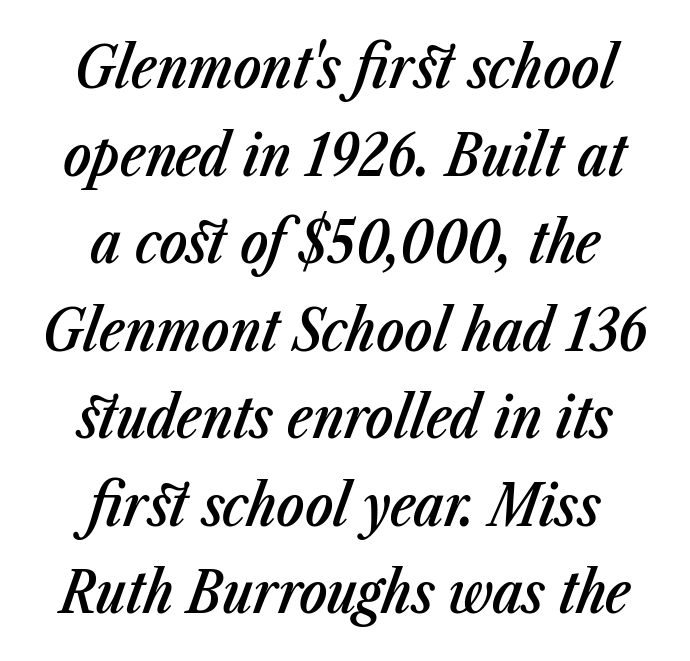
Q: Is the text bold? A: Semi-bold.
Q: Is the text italic (slanted)? A: Yes, it leans right by about 23 degrees.
Q: Is the text underlined? A: No.
Q: How is the paragraph aligned? A: Centered.
Q: Is the spacing between letters normal or unusually wide? A: Normal.
Q: Is the spacing between lines tight, normal or loose? A: Normal.
Q: Width (condensed, normal, or wide)? A: Condensed.
Q: Stroke contrast? A: Low.
Q: x-height? A: Medium.
Q: Monospaced? A: No.
